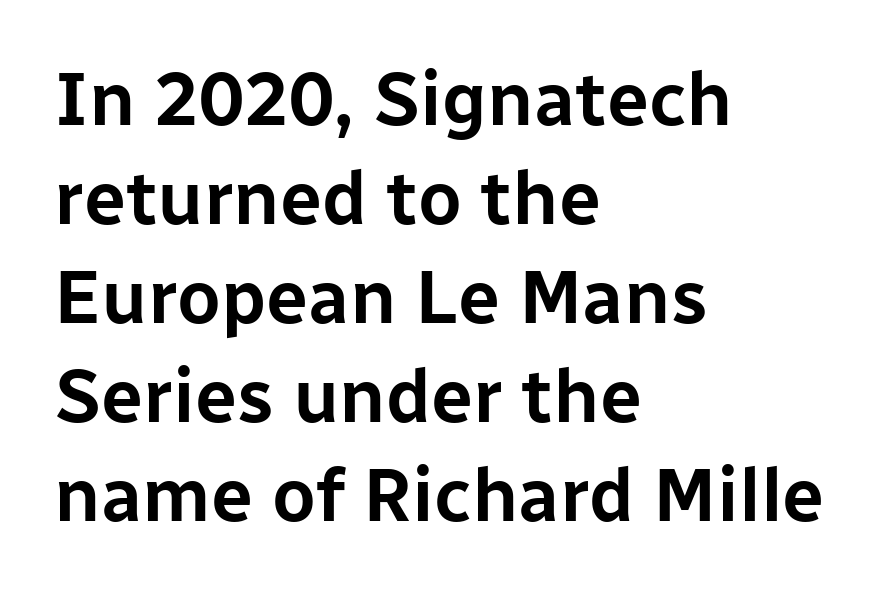
{"serif": "no", "italic": "no", "width": "normal", "stroke_contrast": "low", "x_height": "medium", "monospaced": "no", "underline": "no", "align": "left", "line_spacing": "normal", "line_spacing_ratio": 1.32, "letter_spacing": "normal", "letter_spacing_em": 0.0, "glyph_px": 75}
